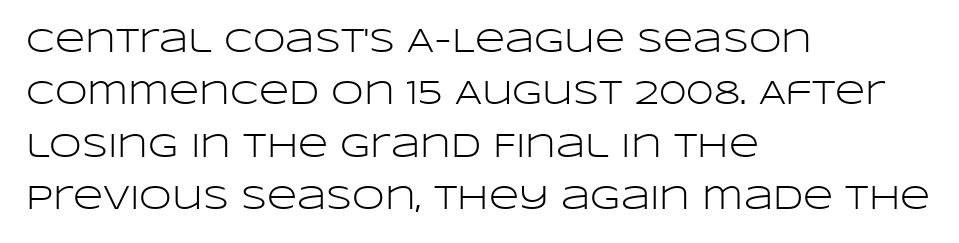
The strokes carry an ordinary text weight at most. In terms of letterspacing, this is plain default setting. This is roman type, the default non-slanted kind. Check where the strokes stop: nothing finishes them off — pure sans. Horizontally, the lines are justified to the leading edge only.
